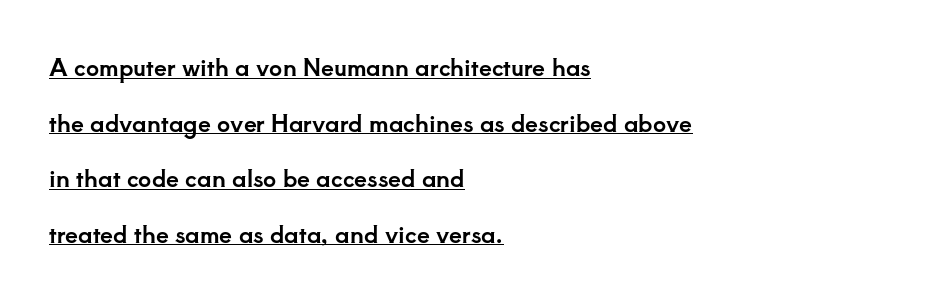
Q: Is the text italic (slanted)? A: No, it is upright.
Q: Is the text underlined? A: Yes.
Q: How is the paragraph aligned? A: Left-aligned.
Q: Is the spacing between letters normal or unusually wide? A: Normal.
Q: Is the spacing between lines tight, normal or loose? A: Loose.
